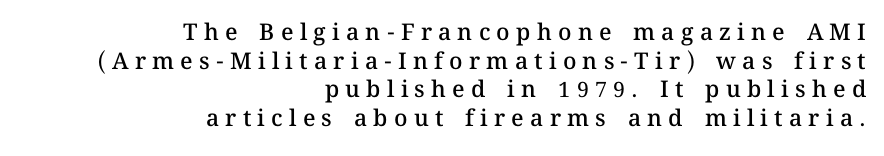
Does extra space separate the letters? Yes, quite a lot of it. Semibold letterforms, between regular and bold. Check under the words: just untouched page. Posture: vertical. Horizontal alignment here is rightward, an uncommon choice for prose.
